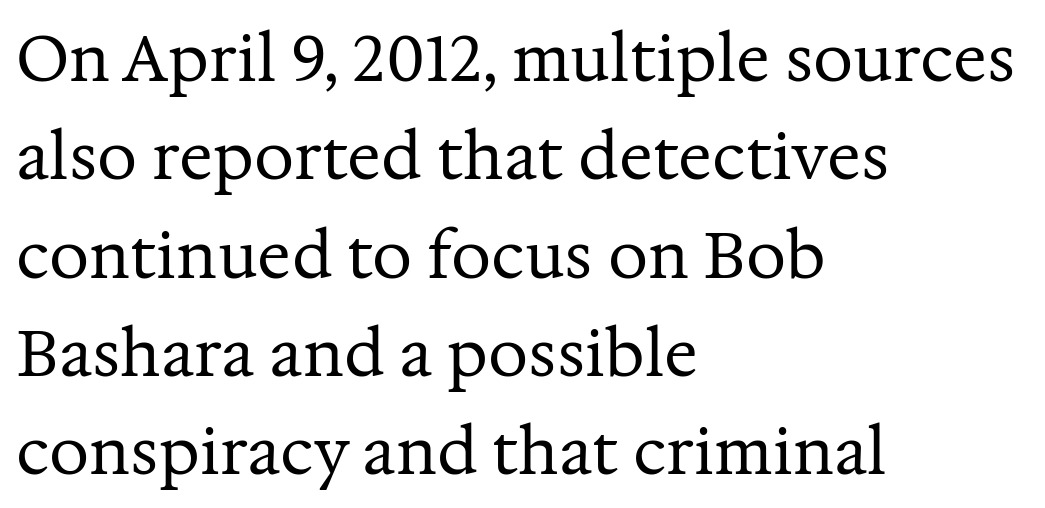
Q: Is the text bold? A: No.
Q: Is the text italic (slanted)? A: No, it is upright.
Q: Is the typeface a serif or a sans-serif typeface? A: Serif.
Q: Is the text underlined? A: No.
Q: How is the paragraph aligned? A: Left-aligned.
Q: Is the spacing between letters normal or unusually wide? A: Normal.
Q: Is the spacing between lines tight, normal or loose? A: Normal.
Q: Width (condensed, normal, or wide)? A: Normal.
Q: Stroke contrast? A: Medium.
Q: x-height? A: Medium.
Q: Monospaced? A: No.
